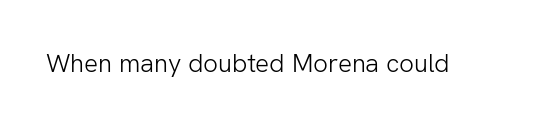
A roman cut, with each character standing at attention. Decoration check: the copy has no underline. The gaps between neighbouring characters are ordinary and unremarkable. Bold? No — there's no thickening of the strokes.
